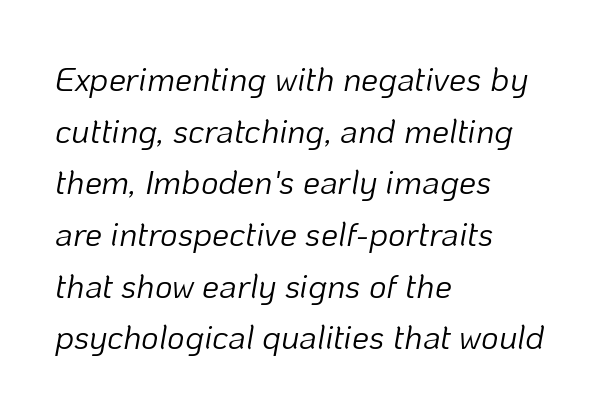
Q: Is the text bold? A: No.
Q: Is the text italic (slanted)? A: Yes, it leans right by about 10 degrees.
Q: Is the text underlined? A: No.
Q: How is the paragraph aligned? A: Left-aligned.
Q: Is the spacing between letters normal or unusually wide? A: Normal.
Q: Is the spacing between lines tight, normal or loose? A: Normal.
Q: Width (condensed, normal, or wide)? A: Normal.
Q: Stroke contrast? A: Low.
Q: x-height? A: Medium.
Q: Monospaced? A: No.
